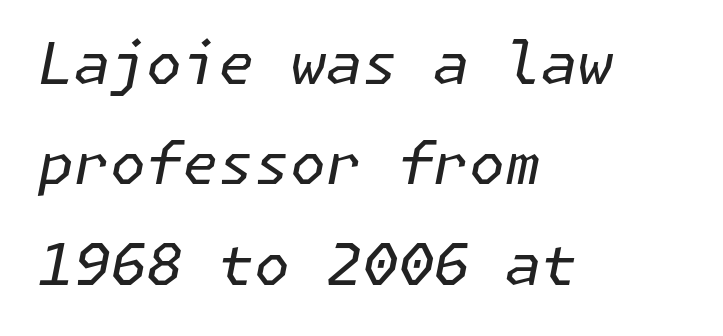
Letters rest on an invisible, unmarked baseline. The font is comparable to plain body text, perhaps lighter. Posture: slanted. Left-aligned paragraph, ragged on the right. You could call the tracking neutral — neither tight nor loose.
